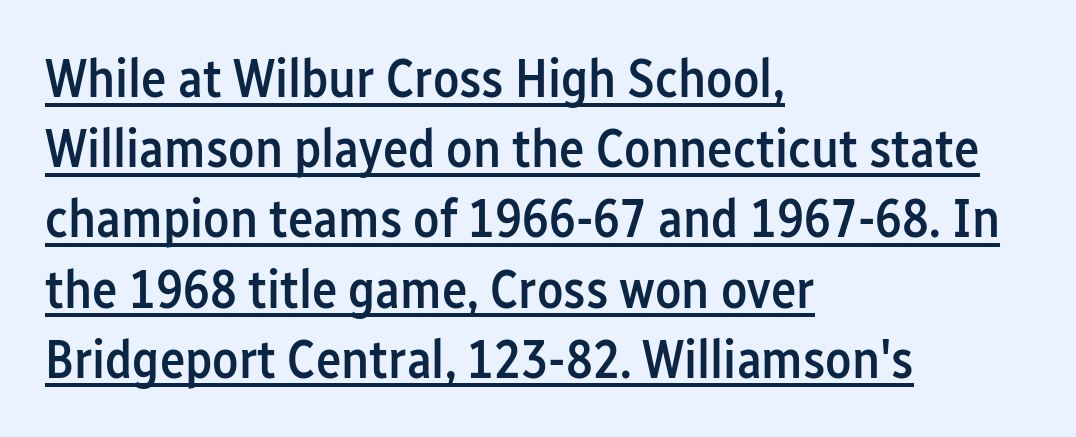
The image shows 54 px semibold, condensed sans-serif type, upright; set left-aligned, normal line spacing (1.3x), normal letter spacing, underlined; low stroke contrast and a medium x-height.
